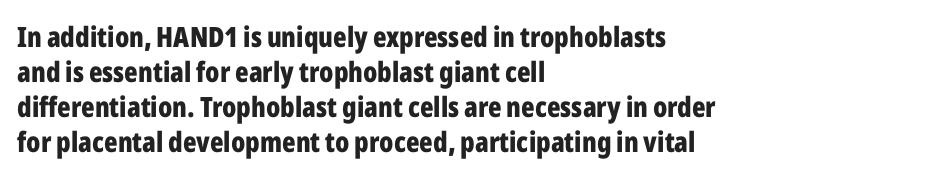
The image shows 28 px bold, condensed sans-serif type, upright; set left-aligned, normal line spacing (1.25x), normal letter spacing, not underlined; low stroke contrast and a medium x-height.
